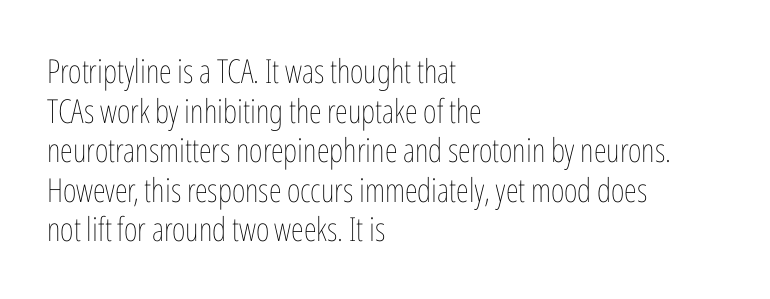
The lettering holds an erect, upright posture throughout. Stroke mass is kept to a normal reading level or below. Clear beneath every line of the passage. This sample has the flowing, uneven cadence of proportional lettering. Default kerning and tracking; the words read as compact shapes.
